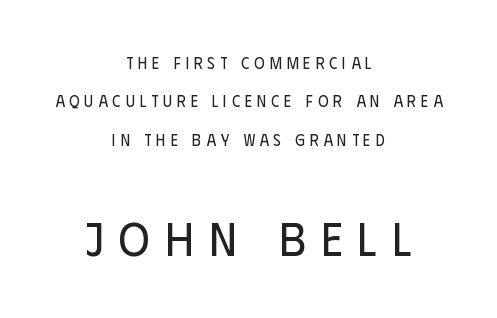
{"serif": "no", "italic": "no", "bold": "no", "weight": "regular", "width": "condensed", "stroke_contrast": "low", "x_height": "large", "monospaced": "no", "underline": "no", "align": "center", "line_spacing": "loose", "line_spacing_ratio": 2.4, "letter_spacing": "wide", "letter_spacing_em": 0.31, "larger_block": "second", "size_ratio": 3.0, "glyph_px": 48}
